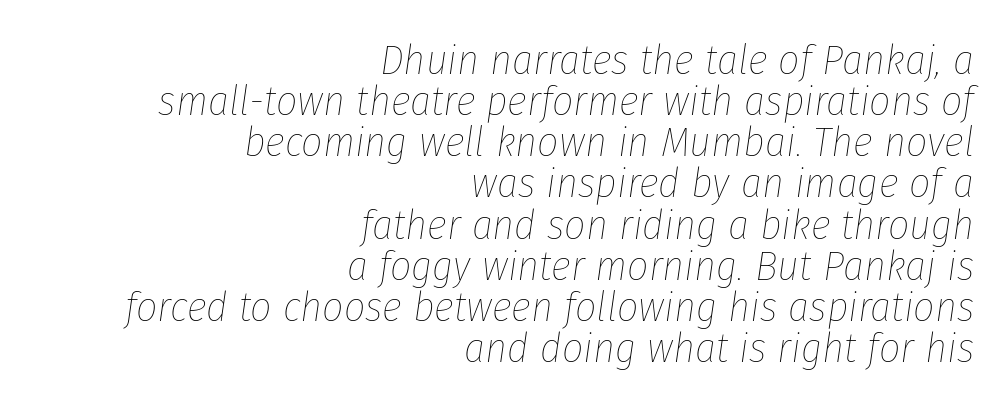
The image shows 42 px thin, condensed type, italic (leaning right); set right-aligned, tight line spacing (0.98x), normal letter spacing, not underlined; low stroke contrast and a medium x-height.
